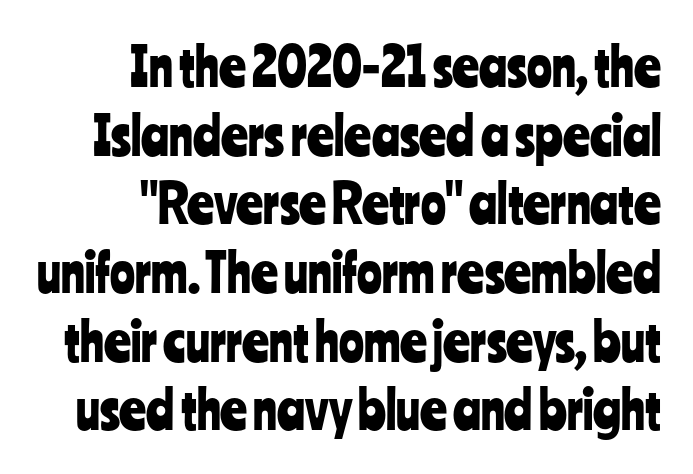
The image shows 52 px condensed sans-serif type, upright; set right-aligned, normal line spacing (1.32x), normal letter spacing, not underlined; low stroke contrast and a medium x-height.
